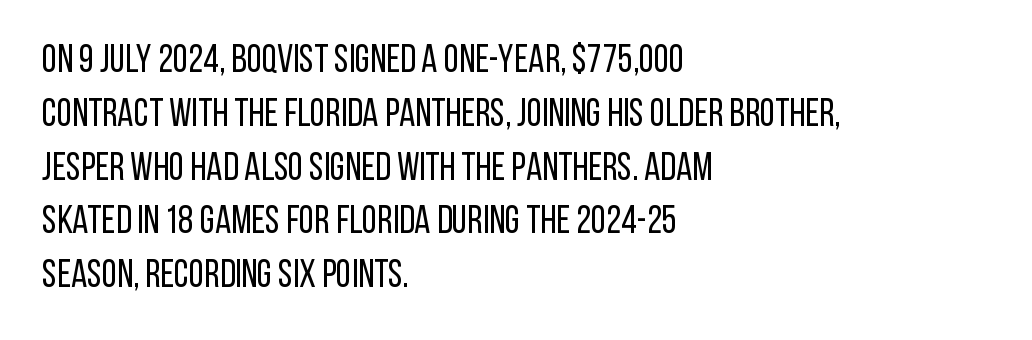
The rag falls on the right side of this text block. Any mark beneath the type? The region is blank. This reads as an unemphasized weight, regular at the heaviest. Stroke terminals: plain, sans-serif. You could call the tracking neutral — neither tight nor loose.
